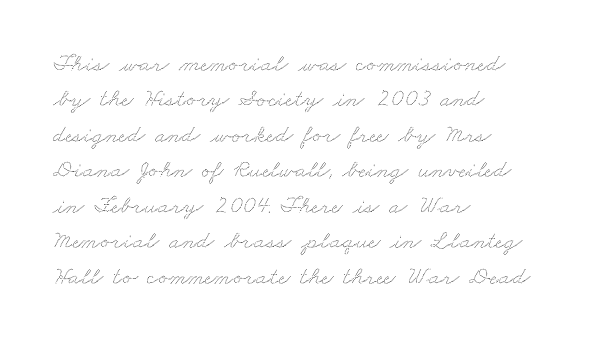
Q: Is the text underlined? A: No.
Q: How is the paragraph aligned? A: Left-aligned.
Q: Is the spacing between letters normal or unusually wide? A: Normal.
Q: Is the spacing between lines tight, normal or loose? A: Normal.
